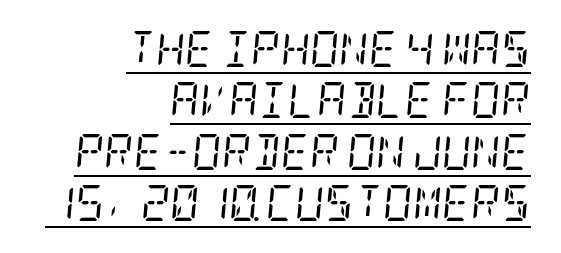
The image shows 36 px regular-weight, condensed serif type, italic (leaning right); set right-aligned, normal line spacing (1.43x), normal letter spacing, underlined; low stroke contrast and a large x-height.
